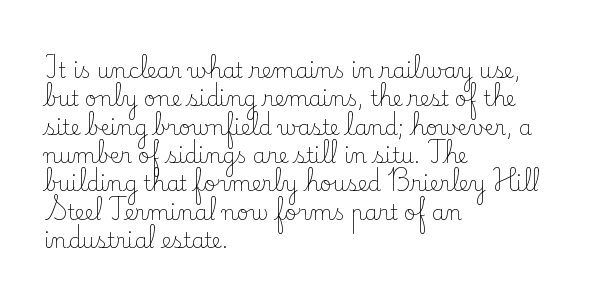
The image shows 21 px text type, upright; set left-aligned, normal line spacing (1.35x), normal letter spacing, not underlined.
